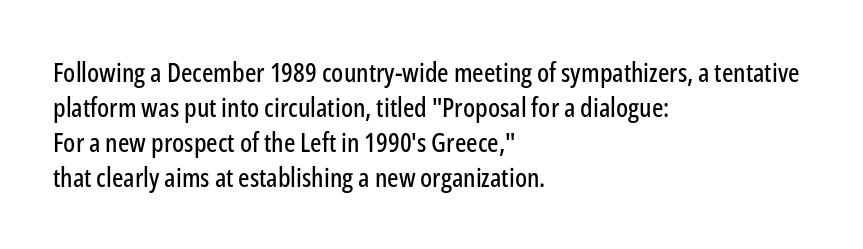
Q: Is the text italic (slanted)? A: No, it is upright.
Q: Is the text underlined? A: No.
Q: How is the paragraph aligned? A: Left-aligned.
Q: Is the spacing between letters normal or unusually wide? A: Normal.
Q: Is the spacing between lines tight, normal or loose? A: Normal.
